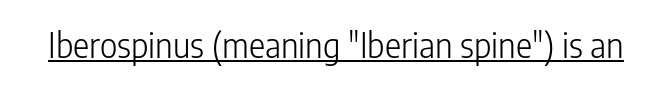
This sample uses an upright cut, with every glyph sitting square on the baseline. A quiet, ordinary-to-light weight characterises the typeface. These characters rest on top of a visible drawn line. The letters advance in unequal steps, a hallmark of proportional type. In terms of letterform style, serifs are entirely absent. Does extra space separate the letters? No, they use regular spacing.
